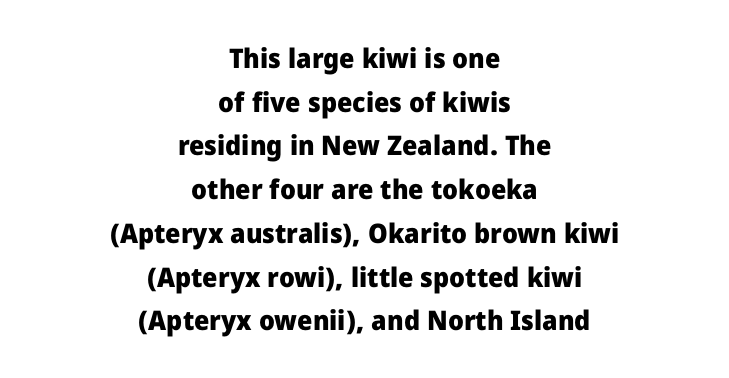
{"italic": "no", "bold": "yes", "underline": "no", "align": "center", "line_spacing": "normal", "line_spacing_ratio": 1.62, "letter_spacing": "normal", "letter_spacing_em": 0.0, "glyph_px": 27}
